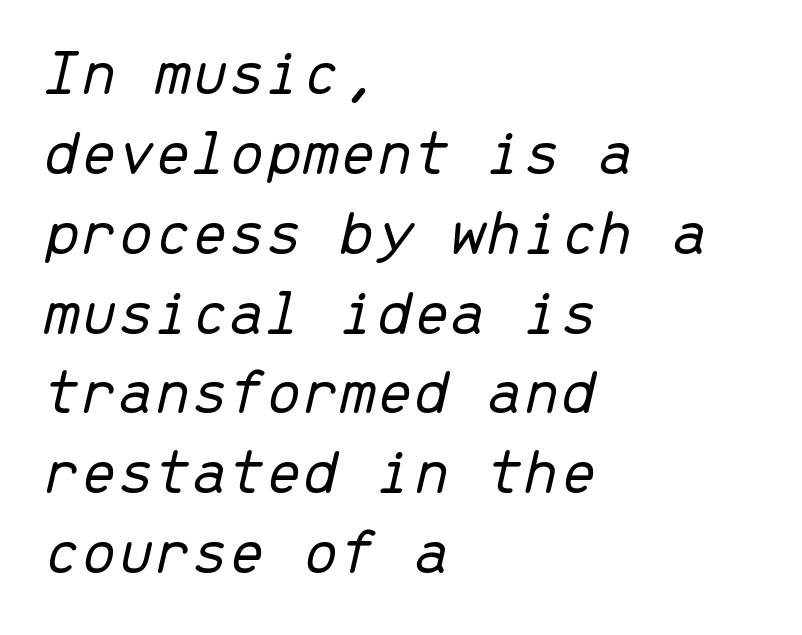
This sample has the even, mechanical cadence of fixed-width lettering. This rendering leaves character spacing at its baseline value. Where is the straight margin? On the left. Nothing heavy about these letters — not bold at all.
